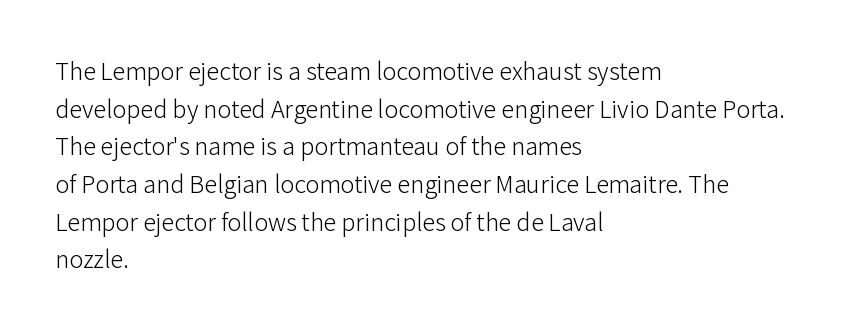
Q: Is the text bold? A: No.
Q: Is the text italic (slanted)? A: No, it is upright.
Q: Is the text underlined? A: No.
Q: How is the paragraph aligned? A: Left-aligned.
Q: Is the spacing between letters normal or unusually wide? A: Normal.
Q: Is the spacing between lines tight, normal or loose? A: Normal.
